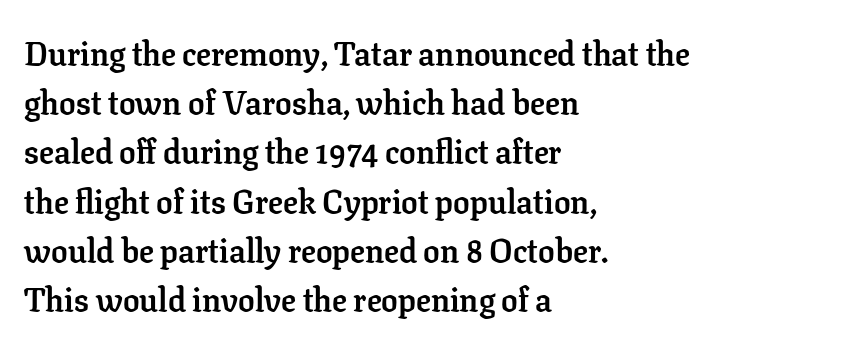
The image shows 33 px semibold serif type, upright; set left-aligned, normal line spacing (1.49x), normal letter spacing, not underlined; low stroke contrast and a medium x-height.
